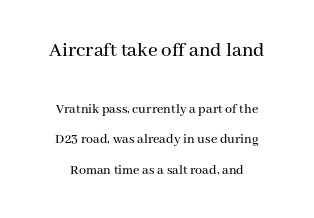
{"italic": "no", "underline": "no", "align": "center", "line_spacing": "loose", "line_spacing_ratio": 2.19, "letter_spacing": "normal", "letter_spacing_em": 0.0, "larger_block": "first", "size_ratio": 1.5, "glyph_px": 21}
